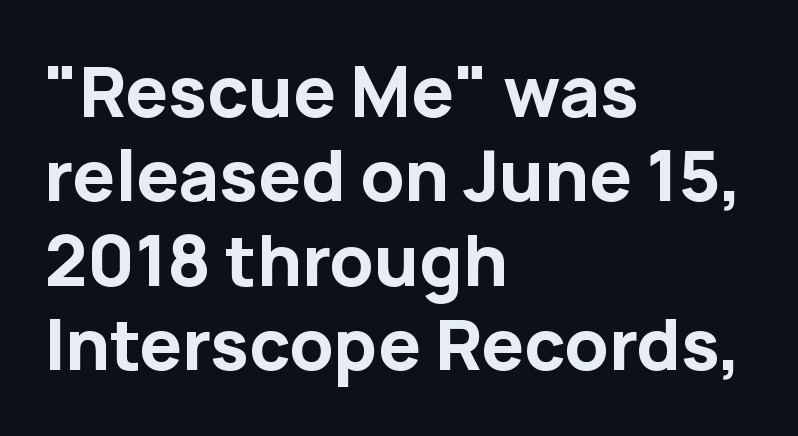
Q: Is the text bold? A: Yes.
Q: Is the text italic (slanted)? A: No, it is upright.
Q: Is the typeface a serif or a sans-serif typeface? A: Sans-serif.
Q: Is the text underlined? A: No.
Q: How is the paragraph aligned? A: Left-aligned.
Q: Is the spacing between letters normal or unusually wide? A: Normal.
Q: Width (condensed, normal, or wide)? A: Normal.
Q: Stroke contrast? A: Low.
Q: x-height? A: Medium.
Q: Monospaced? A: No.
